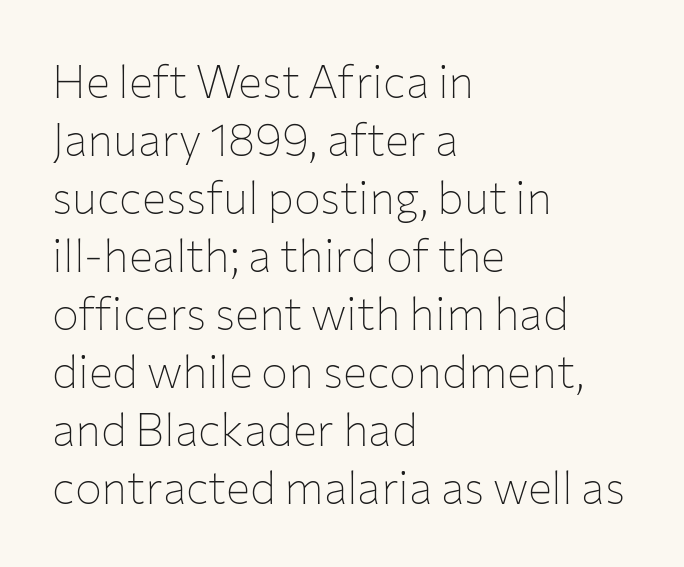
This rendering uses left alignment, leaving the right contour irregular. Characters remain perfectly vertical along every line. The gaps between neighbouring characters are ordinary and unremarkable. A light-to-regular cut is what we see here.
